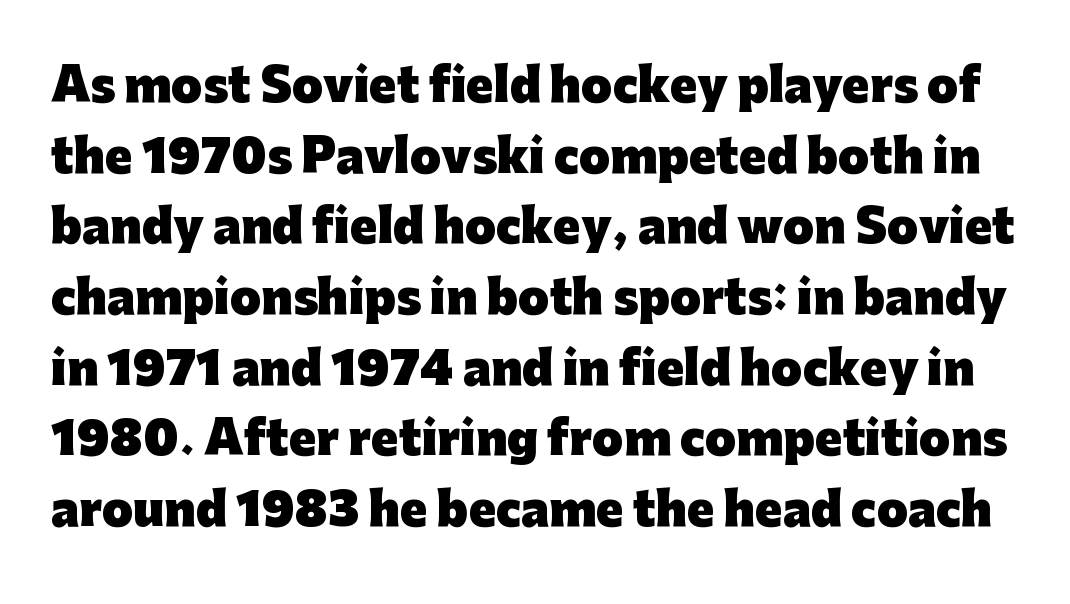
I'd describe the lettering as bold — thick and assertive. A clean baseline with only descenders dipping below it. Quick note: not italic, upright. Proportional: the letters do not fall into vertical columns.
